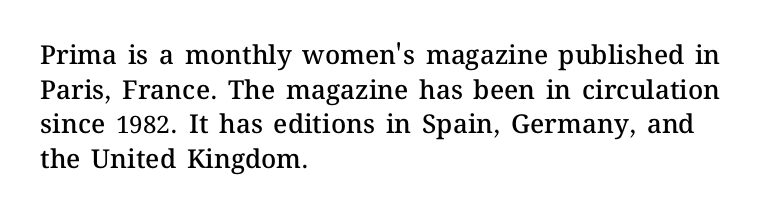
{"italic": "no", "bold": "semi", "underline": "no", "align": "left", "line_spacing": "normal", "line_spacing_ratio": 1.33, "letter_spacing": "normal", "letter_spacing_em": 0.0, "glyph_px": 26}
